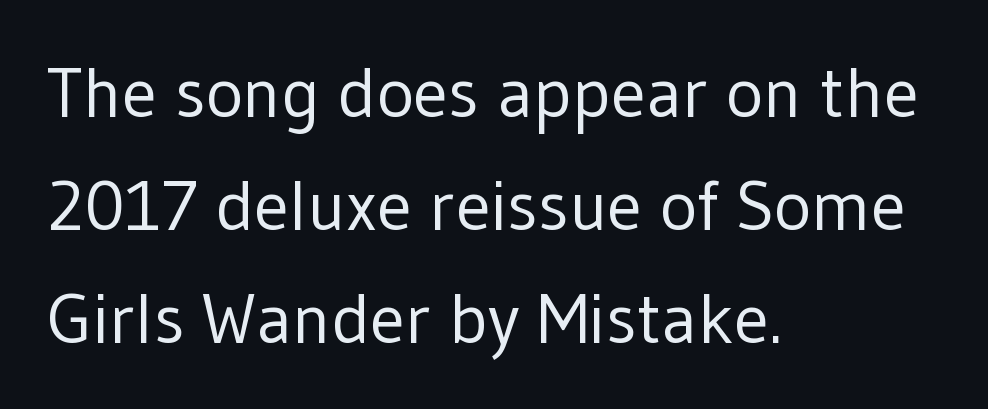
Q: Is the text bold? A: No.
Q: Is the text italic (slanted)? A: No, it is upright.
Q: Is the typeface a serif or a sans-serif typeface? A: Sans-serif.
Q: Is the text underlined? A: No.
Q: How is the paragraph aligned? A: Left-aligned.
Q: Is the spacing between letters normal or unusually wide? A: Normal.
Q: Is the spacing between lines tight, normal or loose? A: Normal.
Q: Width (condensed, normal, or wide)? A: Normal.
Q: Stroke contrast? A: Low.
Q: x-height? A: Medium.
Q: Monospaced? A: No.
